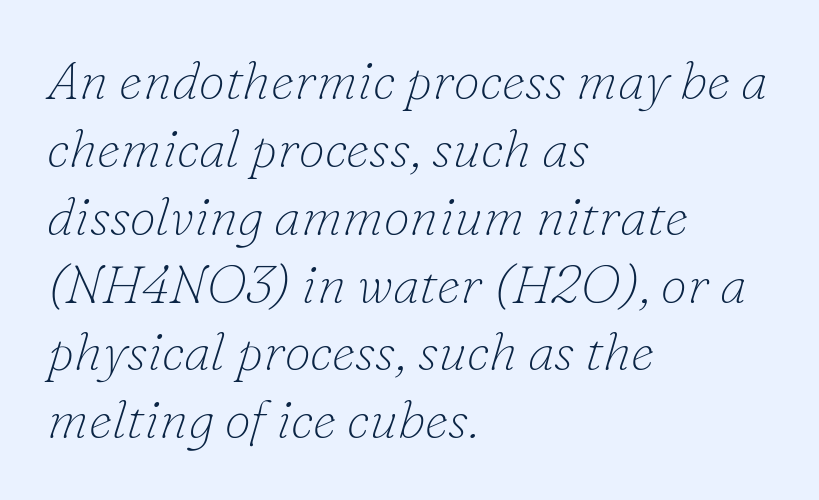
The image shows 53 px thin serif type, italic (leaning right); set left-aligned, normal line spacing (1.28x), normal letter spacing, not underlined; low stroke contrast and a small x-height.
